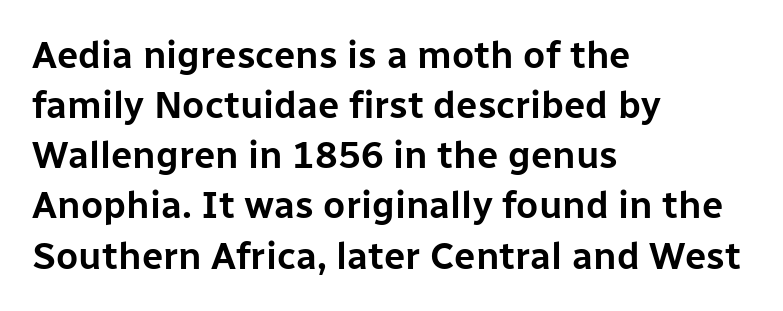
Q: Is the text italic (slanted)? A: No, it is upright.
Q: Is the typeface a serif or a sans-serif typeface? A: Sans-serif.
Q: Is the text underlined? A: No.
Q: How is the paragraph aligned? A: Left-aligned.
Q: Is the spacing between letters normal or unusually wide? A: Normal.
Q: Is the spacing between lines tight, normal or loose? A: Normal.
Q: Width (condensed, normal, or wide)? A: Normal.
Q: Stroke contrast? A: Low.
Q: x-height? A: Medium.
Q: Monospaced? A: No.
